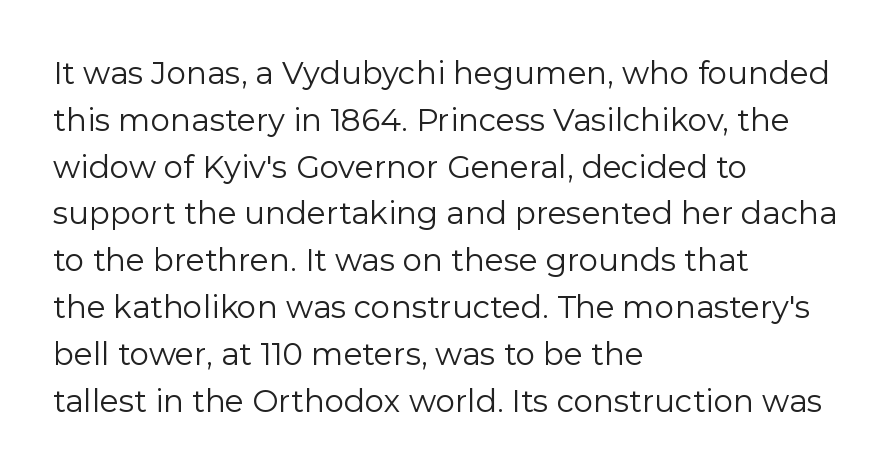
The image shows 31 px regular-weight sans-serif type, upright; set left-aligned, normal line spacing (1.51x), normal letter spacing, not underlined; low stroke contrast and a medium x-height.
